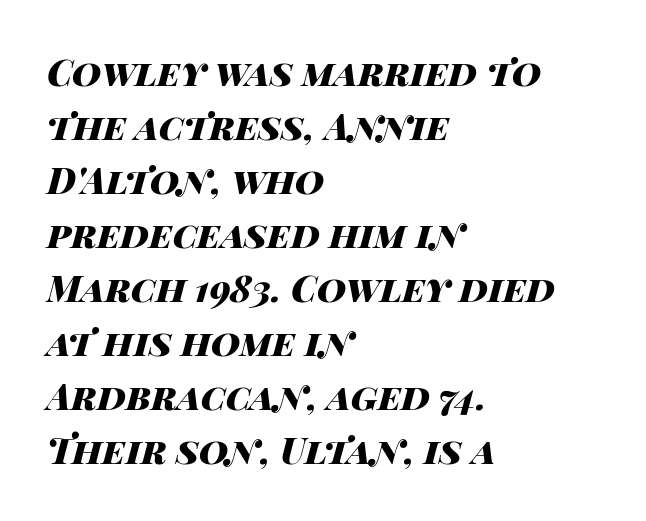
The image shows 36 px heavy, wide type, italic (leaning right); set left-aligned, normal line spacing (1.5x), normal letter spacing, not underlined; high stroke contrast and a large x-height.
